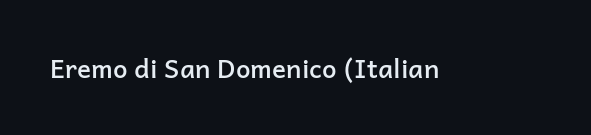
Q: Is the text bold? A: Semi-bold.
Q: Is the text italic (slanted)? A: No, it is upright.
Q: Is the text underlined? A: No.
Q: Is the spacing between letters normal or unusually wide? A: Normal.
